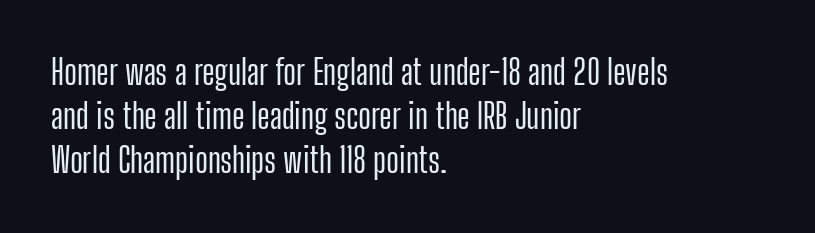
{"serif": "no", "italic": "no", "width": "condensed", "stroke_contrast": "low", "x_height": "medium", "monospaced": "no", "underline": "no", "align": "left", "line_spacing": "normal", "line_spacing_ratio": 1.3, "letter_spacing": "normal", "letter_spacing_em": 0.0, "glyph_px": 34}
